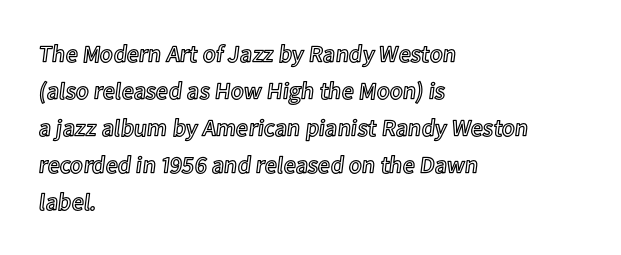
The image shows 24 px text type; set left-aligned, normal line spacing (1.54x), normal letter spacing, not underlined.
